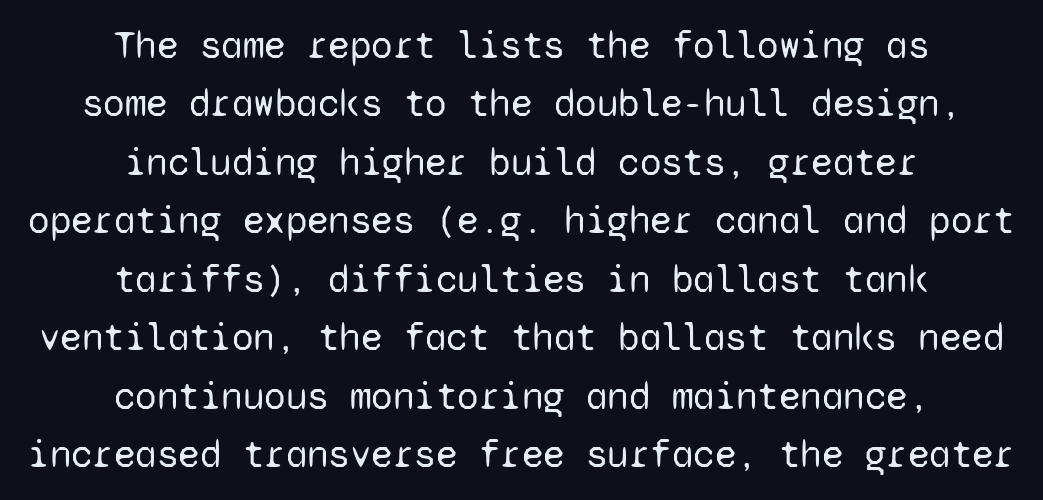
Examine the stroke ends and you'll find no serifs. Words float on clear page, feet unadorned. How would I describe the line gaps? Plain and ordinary. The letters stand upright; this is a roman face. The rendering uses typewriter-style spacing with identical character cells.
